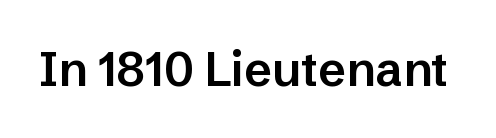
The image shows 48 px semibold sans-serif type, upright; set normal letter spacing, not underlined; low stroke contrast and a medium x-height.
